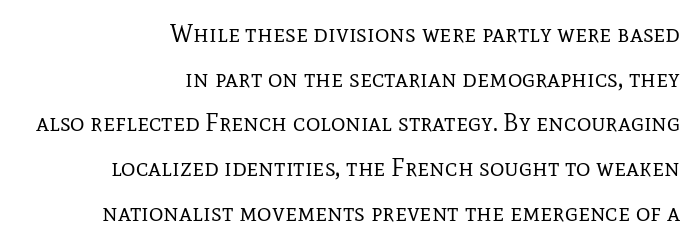
{"italic": "no", "bold": "no", "underline": "no", "align": "right", "line_spacing_ratio": 1.79, "letter_spacing": "normal", "letter_spacing_em": 0.0, "glyph_px": 25}
